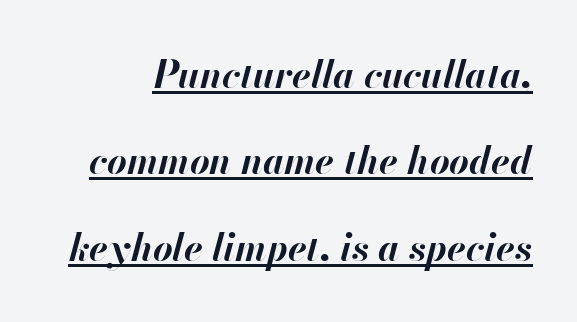
{"italic": "yes", "lean": "right", "slant_degrees": 13, "bold": "yes", "weight": "bold", "width": "normal", "stroke_contrast": "high", "x_height": "small", "monospaced": "no", "underline": "yes", "line_spacing": "loose", "line_spacing_ratio": 2.27, "letter_spacing": "normal", "letter_spacing_em": 0.0, "glyph_px": 38}
